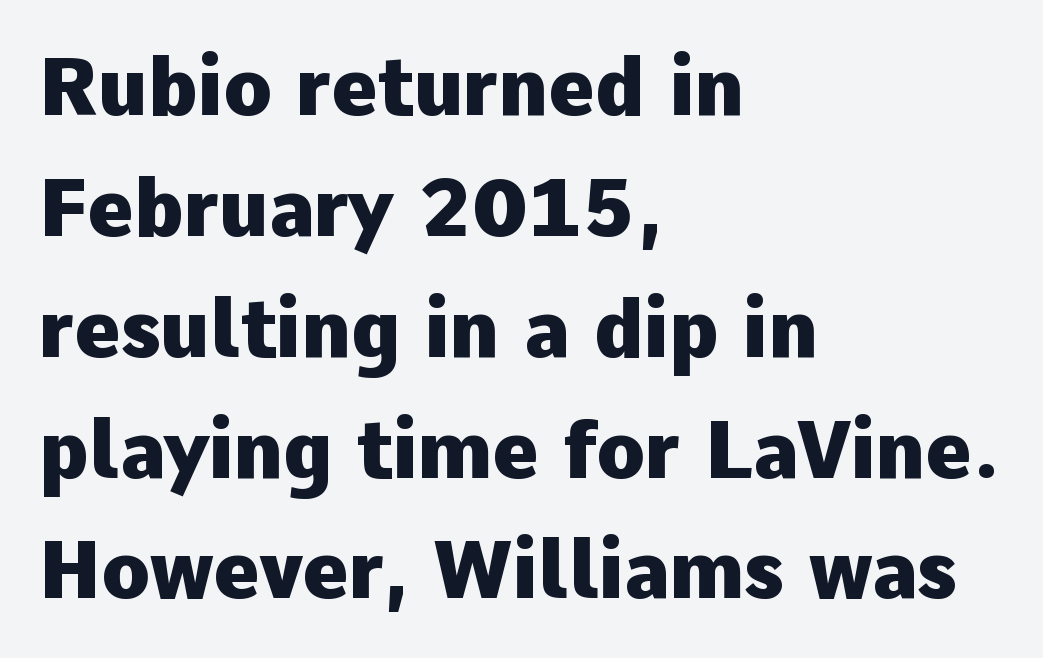
{"serif": "no", "italic": "no", "bold": "yes", "weight": "heavy", "width": "normal", "stroke_contrast": "low", "x_height": "medium", "monospaced": "no", "underline": "no", "align": "left", "line_spacing": "normal", "line_spacing_ratio": 1.53, "letter_spacing": "normal", "letter_spacing_em": 0.0, "glyph_px": 79}
